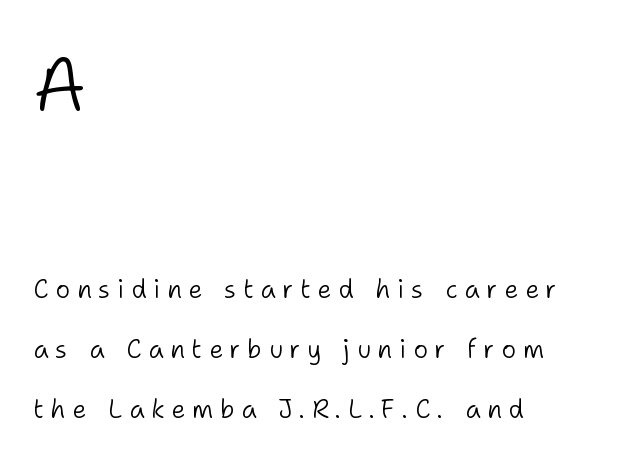
{"serif": "no", "italic": "no", "bold": "no", "weight": "light", "width": "normal", "stroke_contrast": "low", "x_height": "medium", "monospaced": "no", "underline": "no", "align": "left", "line_spacing": "loose", "line_spacing_ratio": 2.39, "letter_spacing": "wide", "letter_spacing_em": 0.27, "larger_block": "first", "size_ratio": 3.0, "glyph_px": 75}
